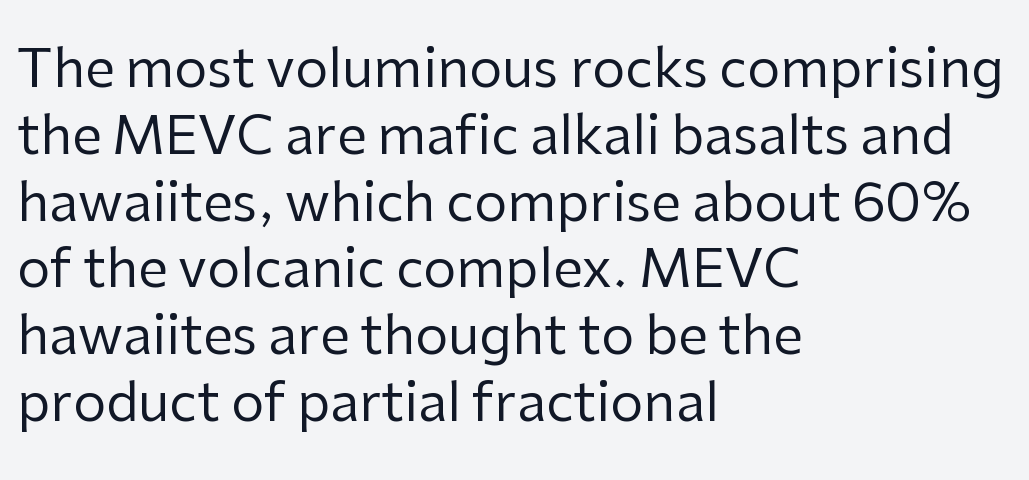
{"serif": "no", "italic": "no", "bold": "no", "weight": "regular", "width": "normal", "stroke_contrast": "low", "x_height": "medium", "monospaced": "no", "underline": "no", "align": "left", "line_spacing": "normal", "line_spacing_ratio": 1.26, "letter_spacing": "normal", "letter_spacing_em": 0.0, "glyph_px": 53}
